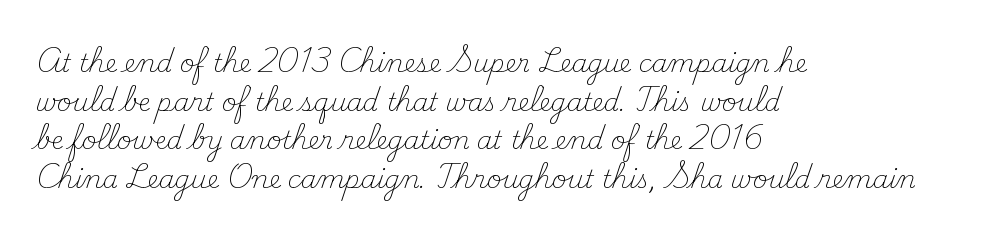
{"bold": "no", "underline": "no", "align": "left", "line_spacing": "normal", "line_spacing_ratio": 1.55, "letter_spacing": "normal", "letter_spacing_em": 0.0, "glyph_px": 25}
